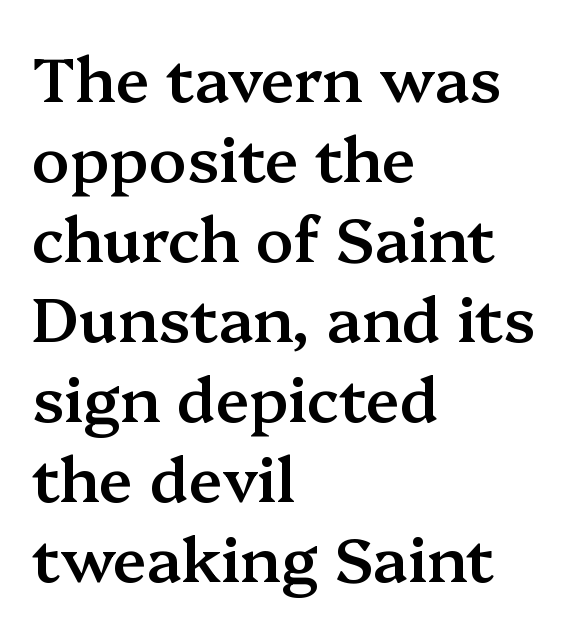
{"serif": "yes", "italic": "no", "bold": "semi", "weight": "semibold", "width": "normal", "stroke_contrast": "medium", "x_height": "medium", "monospaced": "no", "underline": "no", "align": "left", "line_spacing": "normal", "line_spacing_ratio": 1.29, "letter_spacing": "normal", "letter_spacing_em": 0.0, "glyph_px": 62}
